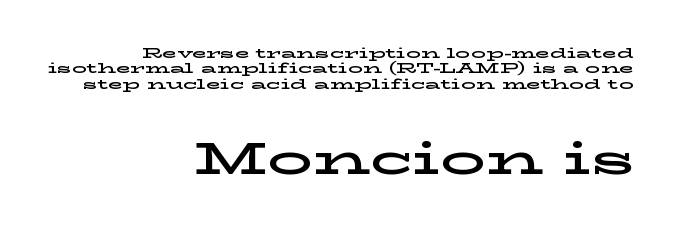
The image shows 45 px wide serif type, upright; set right-aligned, tight line spacing (1.03x), normal letter spacing, not underlined; the second (bottom) block is 3.0x larger; low stroke contrast and a medium x-height.
